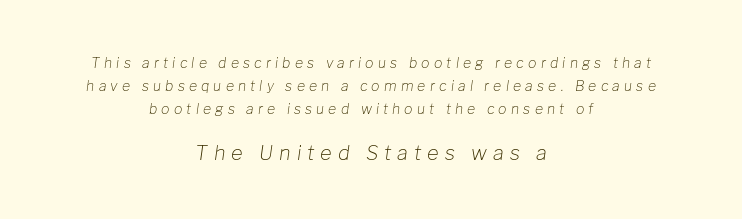
{"italic": "yes", "lean": "right", "slant_degrees": 8, "bold": "no", "underline": "no", "align": "center", "line_spacing": "normal", "line_spacing_ratio": 1.66, "letter_spacing": "wide", "letter_spacing_em": 0.3, "larger_block": "second", "size_ratio": 1.43, "glyph_px": 20}
